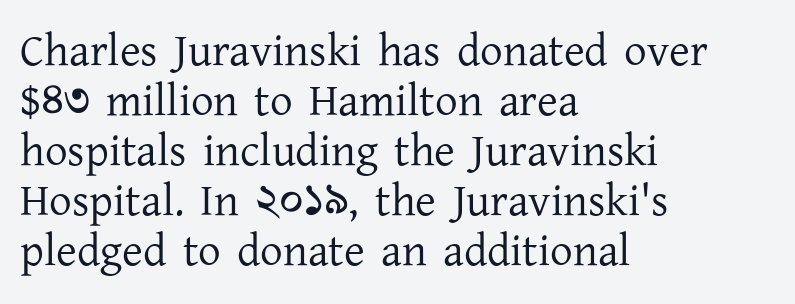
The lettering stays uniformly vertical, giving the passage a roman look. The rendering uses natural spacing where letterforms have individual widths. The text was rendered using a seriffed face with decorative stroke endings. Honestly, there is no underline to notice here at all. These lines stack with their left ends in a neat column. Rows of type sit shoulder to shoulder in the vertical direction.
